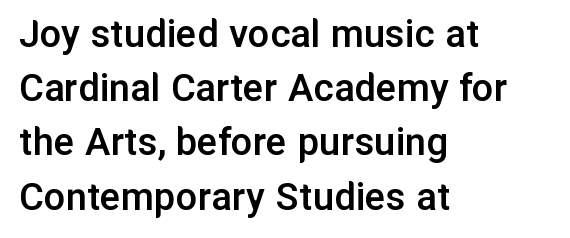
The image shows 43 px semibold sans-serif type, upright; set left-aligned, normal line spacing (1.26x), normal letter spacing, not underlined; low stroke contrast and a medium x-height.
